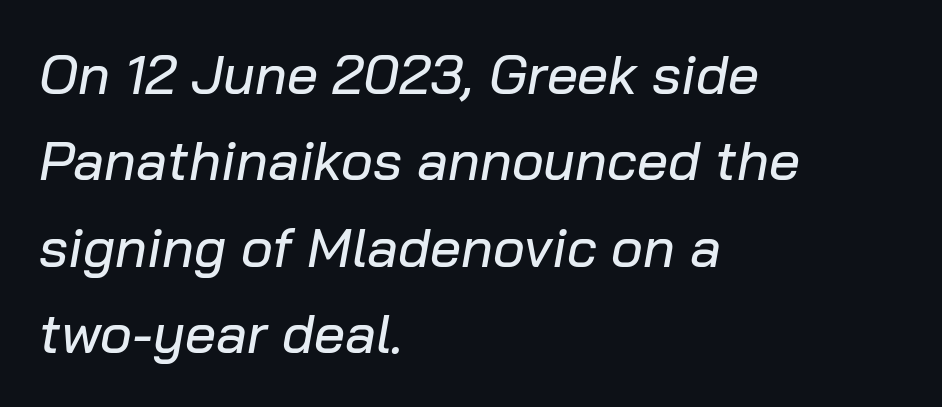
Vertically, the passage feels balanced, rows spaced as you'd expect. Observe the ordinary spacing: letters are neighbours, not strangers. It's the slanting kind of type. The ragged edge is on the right, which tells us the setting is flush left. Check the space under the baseline: it is left empty. Varying glyph widths throughout — classic text-font behaviour.
